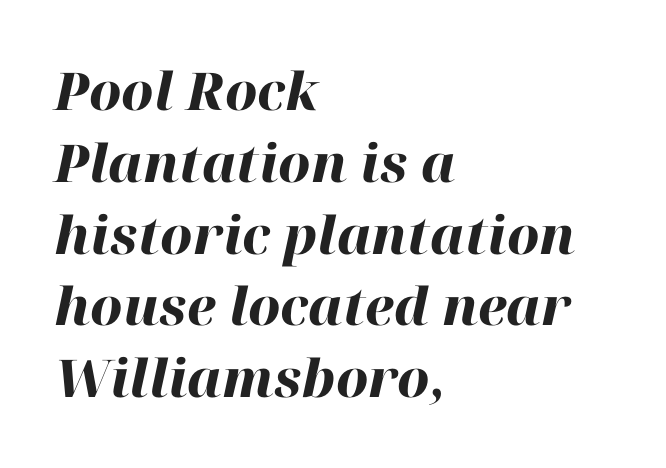
{"italic": "yes", "lean": "right", "slant_degrees": 12, "bold": "yes", "weight": "heavy", "width": "normal", "stroke_contrast": "high", "x_height": "medium", "monospaced": "no", "underline": "no", "align": "left", "line_spacing": "normal", "line_spacing_ratio": 1.38, "letter_spacing": "normal", "letter_spacing_em": 0.0, "glyph_px": 52}
